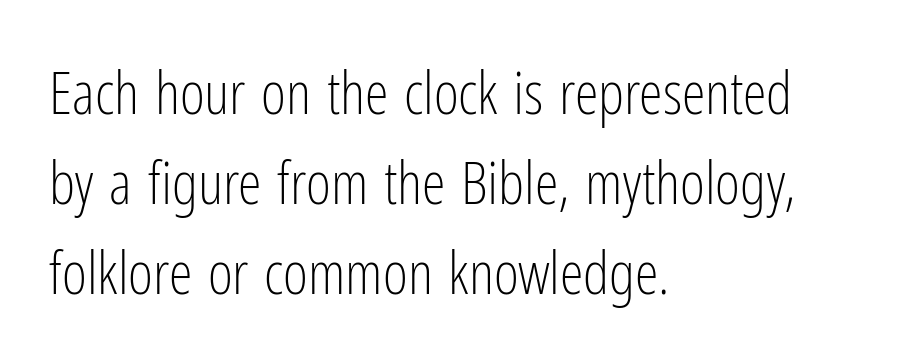
Q: Is the text bold? A: No.
Q: Is the text italic (slanted)? A: No, it is upright.
Q: Is the typeface a serif or a sans-serif typeface? A: Sans-serif.
Q: Is the text underlined? A: No.
Q: How is the paragraph aligned? A: Left-aligned.
Q: Is the spacing between letters normal or unusually wide? A: Normal.
Q: Is the spacing between lines tight, normal or loose? A: Normal.
Q: Width (condensed, normal, or wide)? A: Condensed.
Q: Stroke contrast? A: Low.
Q: x-height? A: Medium.
Q: Monospaced? A: No.
